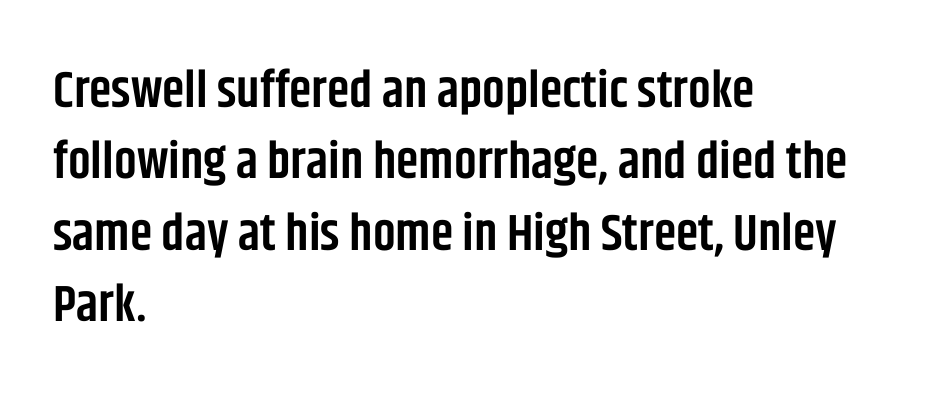
{"serif": "no", "italic": "no", "bold": "semi", "weight": "semibold", "width": "condensed", "stroke_contrast": "low", "x_height": "large", "monospaced": "no", "underline": "no", "align": "left", "line_spacing": "normal", "line_spacing_ratio": 1.4, "letter_spacing": "normal", "letter_spacing_em": 0.0, "glyph_px": 51}
